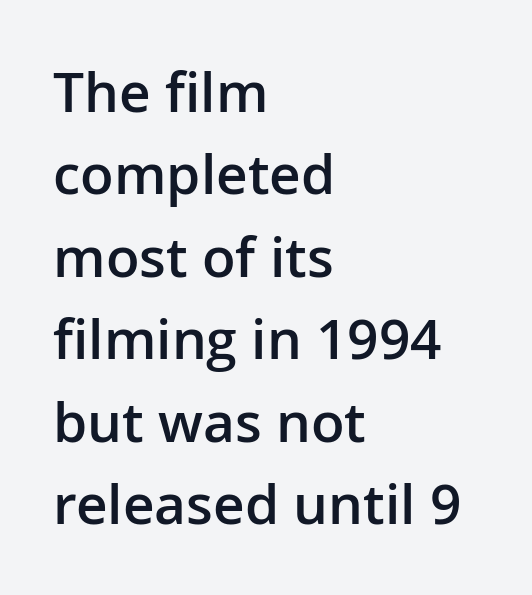
The image shows 55 px semibold sans-serif type, upright; set left-aligned, normal line spacing (1.5x), normal letter spacing, not underlined; low stroke contrast and a medium x-height.
